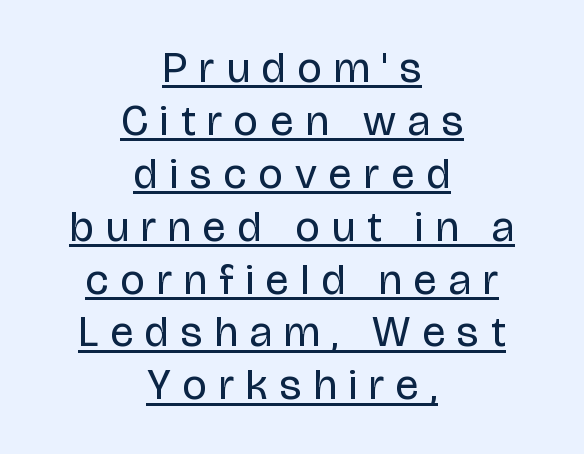
Q: Is the text bold? A: No.
Q: Is the text italic (slanted)? A: No, it is upright.
Q: Is the typeface a serif or a sans-serif typeface? A: Sans-serif.
Q: Is the text underlined? A: Yes.
Q: How is the paragraph aligned? A: Centered.
Q: Is the spacing between letters normal or unusually wide? A: Unusually wide.
Q: Width (condensed, normal, or wide)? A: Condensed.
Q: Stroke contrast? A: Low.
Q: x-height? A: Large.
Q: Monospaced? A: No.
